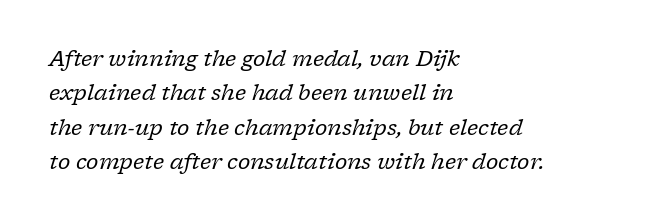
The image shows 21 px text type, italic (leaning right); set left-aligned, normal line spacing (1.64x), normal letter spacing, not underlined.
